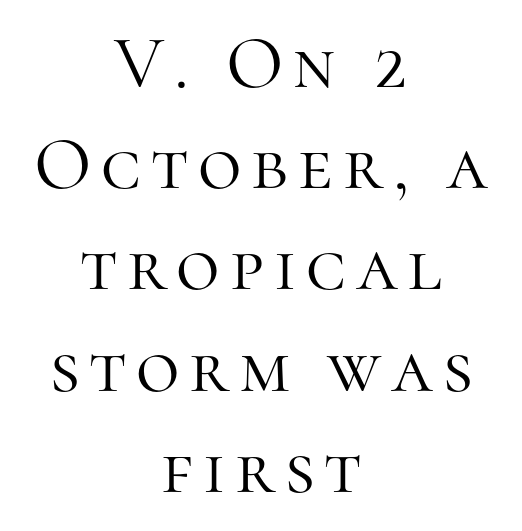
{"serif": "yes", "italic": "no", "bold": "no", "weight": "light", "width": "normal", "stroke_contrast": "high", "x_height": "medium", "monospaced": "no", "underline": "no", "align": "center", "line_spacing": "normal", "line_spacing_ratio": 1.35, "glyph_px": 75}
